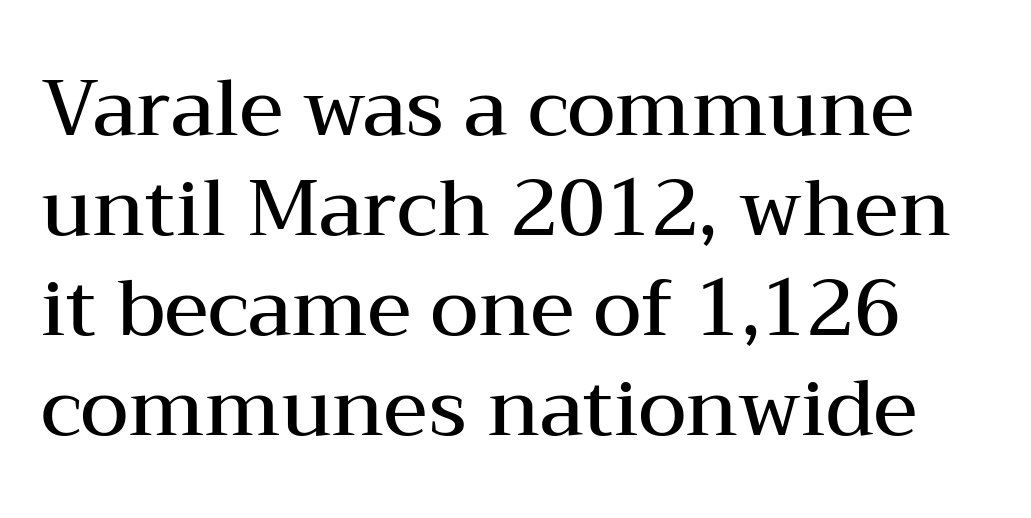
{"serif": "yes", "italic": "no", "bold": "semi", "weight": "semibold", "width": "wide", "stroke_contrast": "medium", "x_height": "medium", "monospaced": "no", "underline": "no", "line_spacing": "normal", "line_spacing_ratio": 1.28, "letter_spacing": "normal", "letter_spacing_em": 0.0, "glyph_px": 78}
